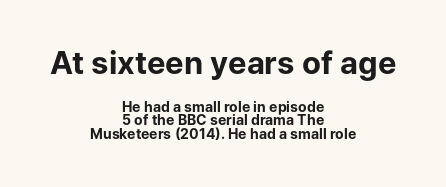
Q: Is the text bold? A: Yes.
Q: Is the text italic (slanted)? A: No, it is upright.
Q: Is the typeface a serif or a sans-serif typeface? A: Sans-serif.
Q: Is the text underlined? A: No.
Q: How is the paragraph aligned? A: Centered.
Q: Is the spacing between letters normal or unusually wide? A: Normal.
Q: Is the spacing between lines tight, normal or loose? A: Tight.
Q: Which block of text is set in a larger size, the first (top) or the second (bottom)? A: The first (top) one.
Q: Width (condensed, normal, or wide)? A: Normal.
Q: Stroke contrast? A: Low.
Q: x-height? A: Medium.
Q: Monospaced? A: No.
